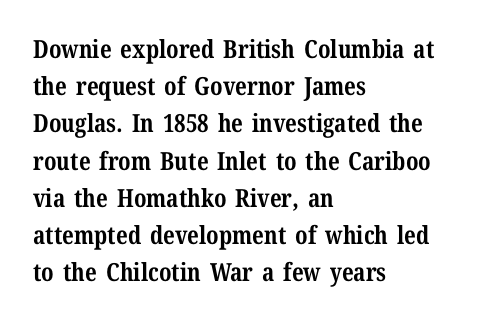
{"italic": "no", "bold": "yes", "underline": "no", "align": "left", "line_spacing": "normal", "line_spacing_ratio": 1.49, "letter_spacing": "normal", "letter_spacing_em": 0.0, "glyph_px": 25}
